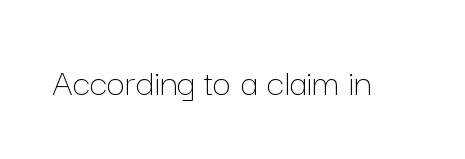
{"italic": "no", "bold": "no", "weight": "thin", "width": "normal", "stroke_contrast": "low", "x_height": "medium", "monospaced": "no", "underline": "no", "letter_spacing": "normal", "letter_spacing_em": 0.0, "glyph_px": 40}
